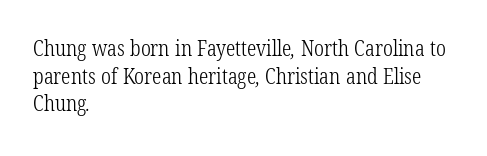
No extra ink here — the face is not bold. Honestly, there is no underline to notice here at all. In terms of letterspacing, this is plain default setting. Is there much room between lines? A standard amount, neither cramped nor airy.
